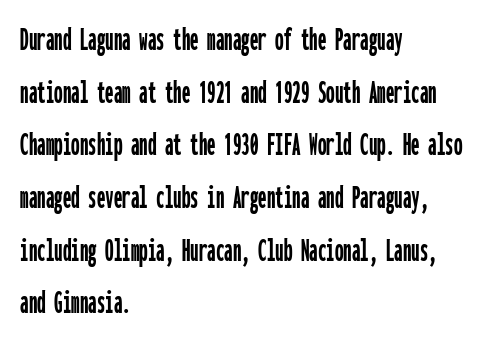
Q: Is the text italic (slanted)? A: No, it is upright.
Q: Is the typeface a serif or a sans-serif typeface? A: Sans-serif.
Q: Is the text underlined? A: No.
Q: How is the paragraph aligned? A: Left-aligned.
Q: Is the spacing between letters normal or unusually wide? A: Normal.
Q: Is the spacing between lines tight, normal or loose? A: Normal.
Q: Width (condensed, normal, or wide)? A: Condensed.
Q: Stroke contrast? A: Low.
Q: x-height? A: Medium.
Q: Monospaced? A: Yes.
